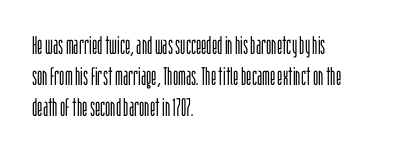
A light-to-regular cut is what we see here. Clear beneath every line of the passage. Vertical strokes here are truly vertical. The passage shown has conventional tracking throughout. Leftover space on each line is placed entirely after the last word.
